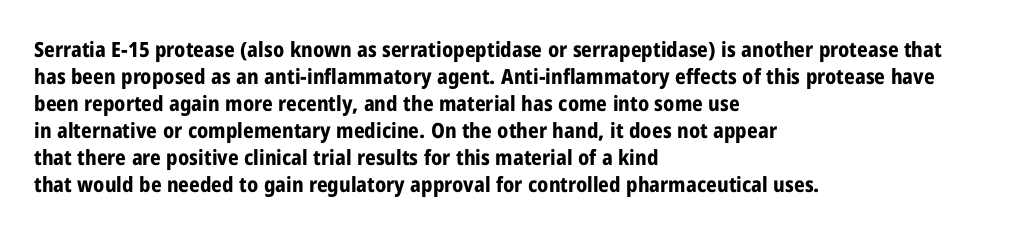
The space directly below the letters is spotless. In terms of leading, this rendering sits right in the middle. Notice how the stems are strictly vertical — no italics here. Honestly, the letter spacing is just normal — you wouldn't notice it. Typesetter's note: full bold, strokes at maximum text heaviness.
